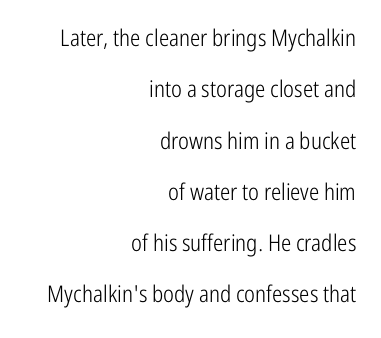
Q: Is the text bold? A: No.
Q: Is the text italic (slanted)? A: No, it is upright.
Q: Is the text underlined? A: No.
Q: How is the paragraph aligned? A: Right-aligned.
Q: Is the spacing between letters normal or unusually wide? A: Normal.
Q: Is the spacing between lines tight, normal or loose? A: Loose.
